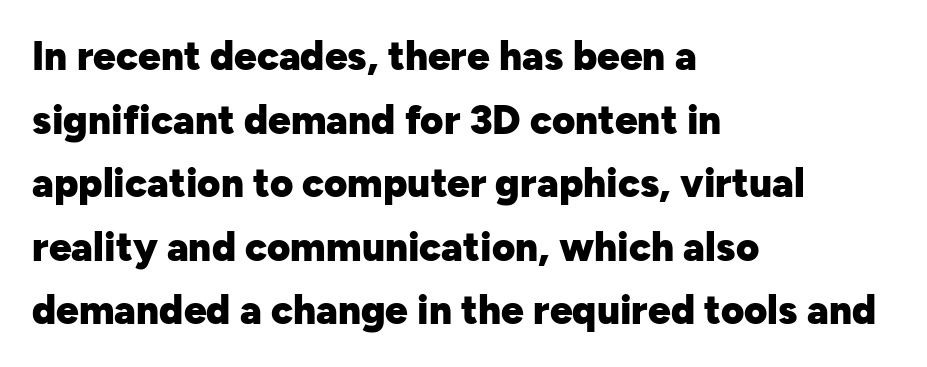
The image shows 40 px heavy sans-serif type, upright; set left-aligned, normal line spacing (1.59x), normal letter spacing, not underlined; low stroke contrast and a medium x-height.
